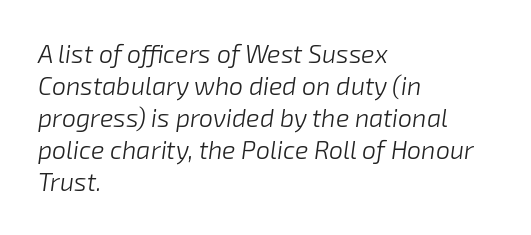
Stems and bowls with no extra thickness — not bold. Beneath every word, the page is bare. Slanted lettering throughout. These lines keep a tight, regular rhythm from letter to letter. Caption: multi-line text, flush left, ragged right. Normally led — the rows are evenly, conventionally spaced.
